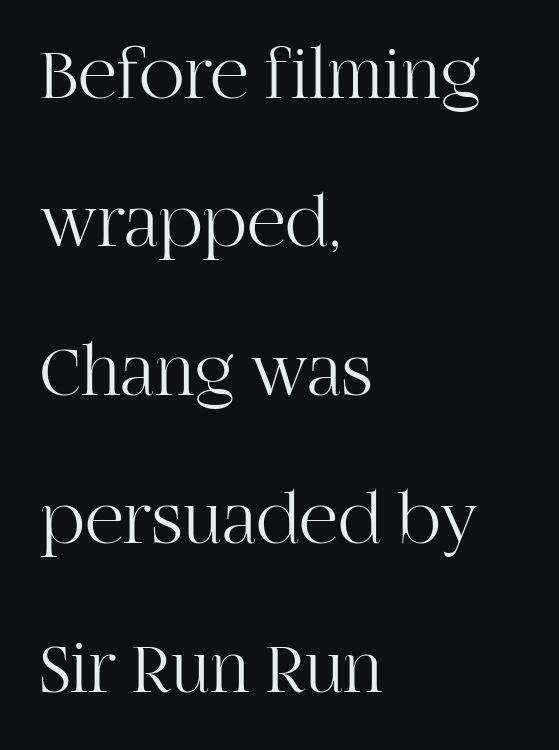
The image shows 75 px light serif type, upright; set left-aligned, loose line spacing (1.98x), normal letter spacing, not underlined; high stroke contrast and a large x-height.
